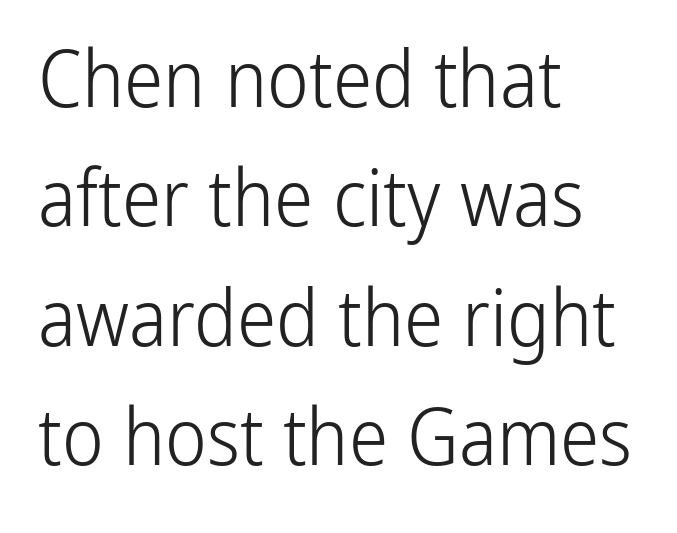
The rendering uses natural spacing where letterforms have individual widths. The passage shown stacks its lines at a standard gap. Each letter's strokes conclude bluntly, with no projecting serifs. The space directly below the letters is spotless.
